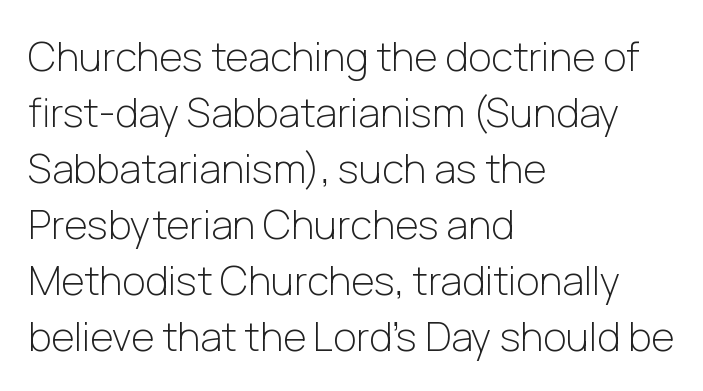
Q: Is the text bold? A: No.
Q: Is the text italic (slanted)? A: No, it is upright.
Q: Is the typeface a serif or a sans-serif typeface? A: Sans-serif.
Q: Is the text underlined? A: No.
Q: How is the paragraph aligned? A: Left-aligned.
Q: Is the spacing between letters normal or unusually wide? A: Normal.
Q: Is the spacing between lines tight, normal or loose? A: Normal.
Q: Width (condensed, normal, or wide)? A: Normal.
Q: Stroke contrast? A: Low.
Q: x-height? A: Medium.
Q: Monospaced? A: No.
